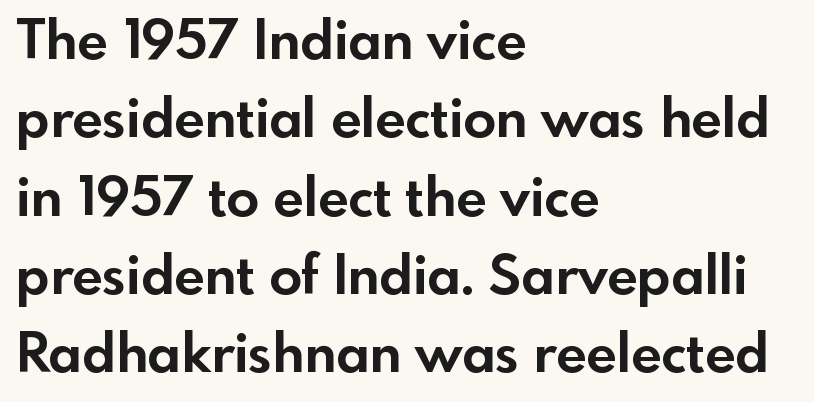
The text was rendered using a sans face with plain stroke endings. Words appear dense and cohesive because spacing is normal. The words here are not underlined. The letters stand straight up with perfectly vertical stems. These lines are rendered in a variable-pitch font.
